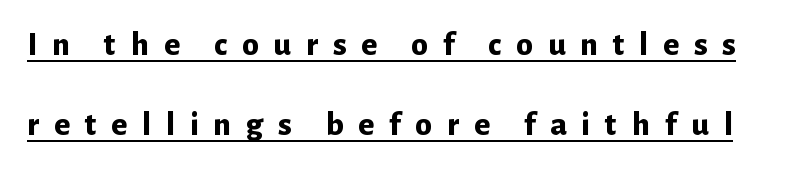
Q: Is the text bold? A: Yes.
Q: Is the text italic (slanted)? A: No, it is upright.
Q: Is the typeface a serif or a sans-serif typeface? A: Sans-serif.
Q: Is the text underlined? A: Yes.
Q: Is the spacing between letters normal or unusually wide? A: Unusually wide.
Q: Is the spacing between lines tight, normal or loose? A: Loose.
Q: Width (condensed, normal, or wide)? A: Normal.
Q: Stroke contrast? A: Low.
Q: x-height? A: Medium.
Q: Monospaced? A: No.
